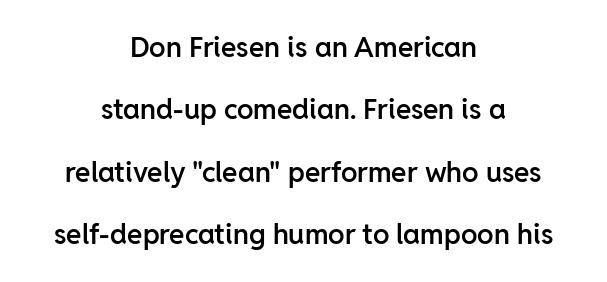
Q: Is the text bold? A: Semi-bold.
Q: Is the text italic (slanted)? A: No, it is upright.
Q: Is the typeface a serif or a sans-serif typeface? A: Sans-serif.
Q: Is the text underlined? A: No.
Q: How is the paragraph aligned? A: Centered.
Q: Is the spacing between letters normal or unusually wide? A: Normal.
Q: Is the spacing between lines tight, normal or loose? A: Loose.
Q: Width (condensed, normal, or wide)? A: Normal.
Q: Stroke contrast? A: Low.
Q: x-height? A: Medium.
Q: Monospaced? A: No.
